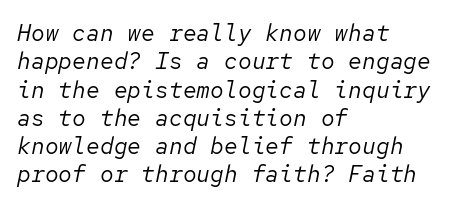
The image shows 23 px text type, italic (leaning right); set left-aligned, line spacing 1.23x, normal letter spacing, not underlined.
